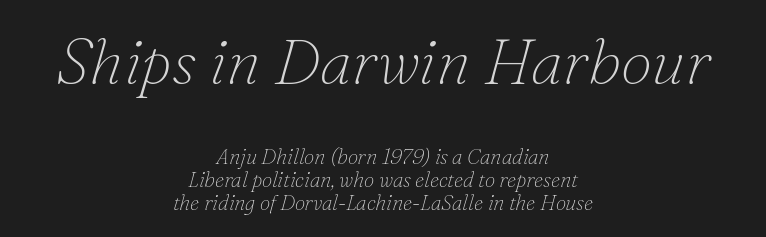
{"serif": "yes", "italic": "yes", "lean": "right", "slant_degrees": 16, "bold": "no", "weight": "thin", "width": "normal", "stroke_contrast": "low", "x_height": "small", "monospaced": "no", "underline": "no", "align": "center", "line_spacing": "tight", "line_spacing_ratio": 1.1, "letter_spacing": "normal", "letter_spacing_em": 0.0, "larger_block": "first", "size_ratio": 3.05, "glyph_px": 64}
